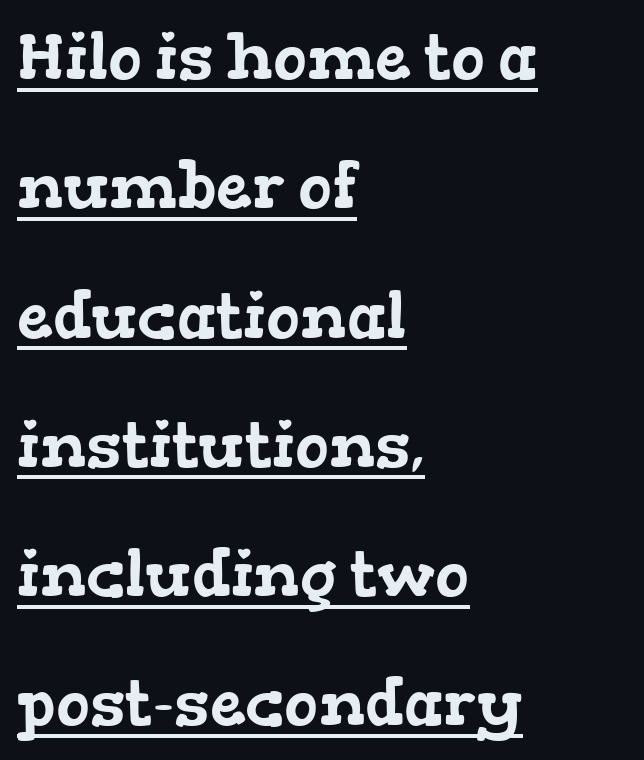
The image shows 64 px wide serif type; set left-aligned, loose line spacing (2.02x), normal letter spacing, underlined; low stroke contrast and a medium x-height.
